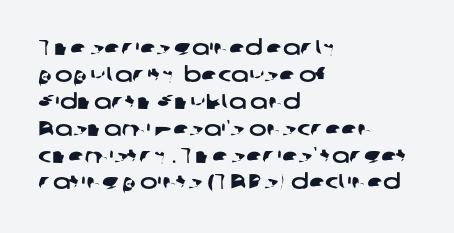
Q: Is the text underlined? A: No.
Q: How is the paragraph aligned? A: Left-aligned.
Q: Is the spacing between letters normal or unusually wide? A: Normal.
Q: Is the spacing between lines tight, normal or loose? A: Normal.
